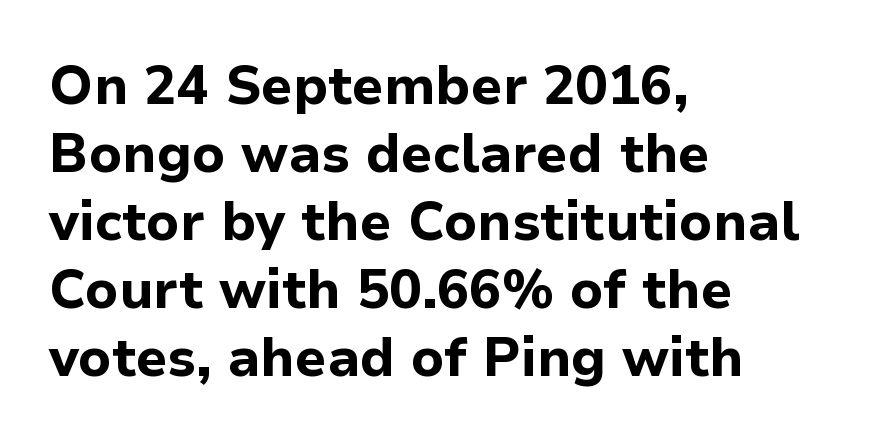
Characters follow at the spacing the type designer built in. Leading: standard. Note the varied advance widths — an 'i' is clearly narrower than an 'm'. Is this a sans? Yes — the strokes have no serifs. Plain, unruled lines of type.
